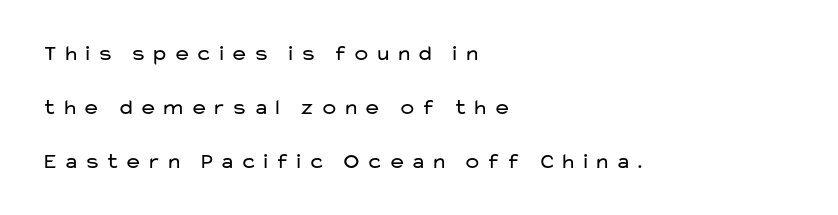
Left-aligned paragraph, ragged on the right. This sample trades compactness for vertical openness between lines. Only glyphs here, with clear space below each row. In terms of letterspacing, this is a distinctly airy, spread setting.
